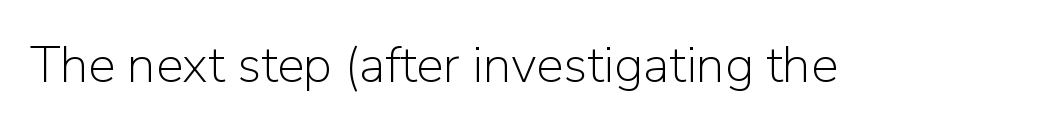
The image shows 51 px light sans-serif type, upright; set normal letter spacing, not underlined; low stroke contrast and a medium x-height.
